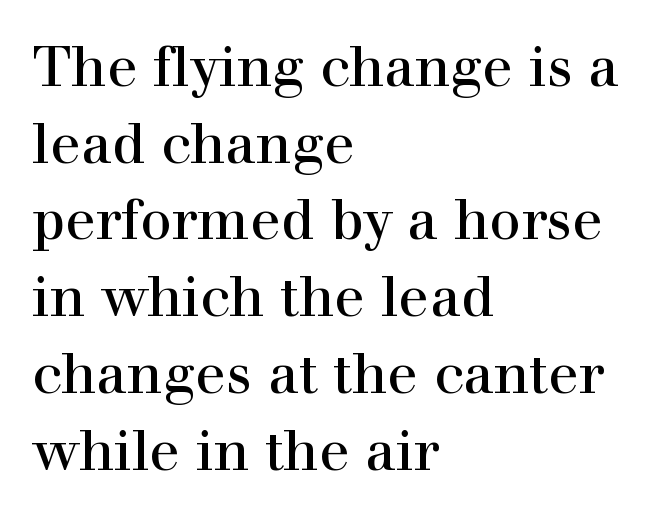
The image shows 56 px serif type, upright; set left-aligned, normal line spacing (1.37x), normal letter spacing, not underlined; a medium x-height.
